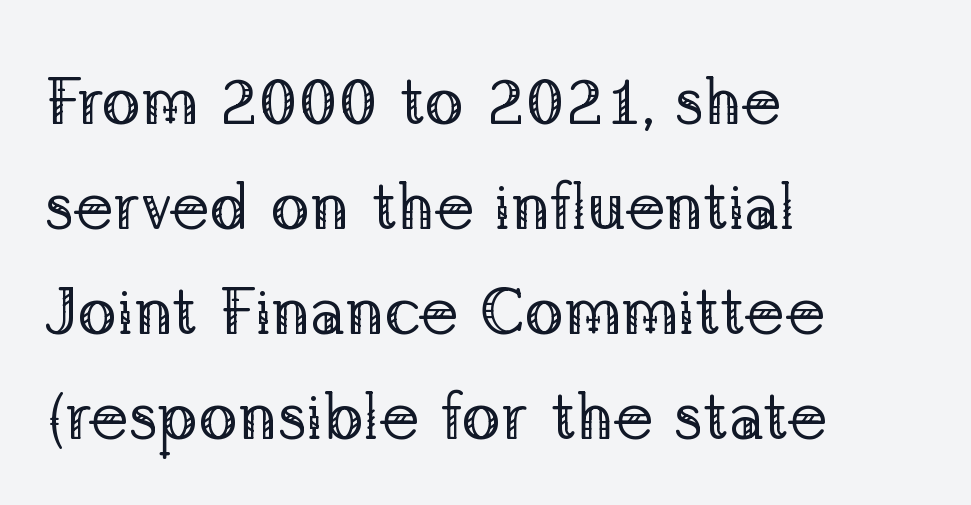
{"serif": "yes", "italic": "no", "bold": "no", "weight": "regular", "width": "normal", "stroke_contrast": "low", "x_height": "medium", "monospaced": "no", "underline": "no", "align": "left", "line_spacing": "normal", "line_spacing_ratio": 1.59, "letter_spacing": "normal", "letter_spacing_em": 0.0, "glyph_px": 66}
